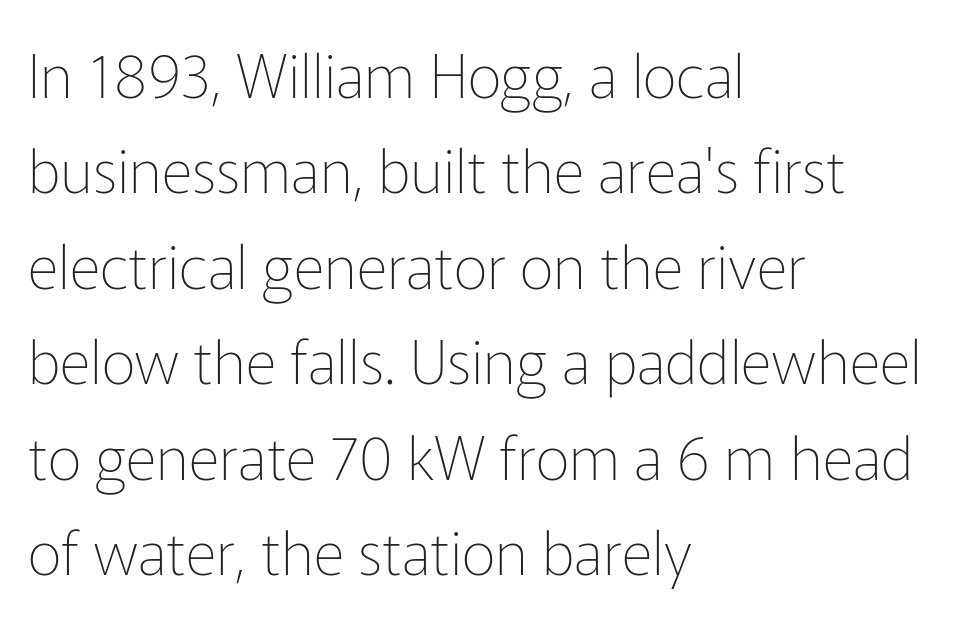
{"serif": "no", "italic": "no", "bold": "no", "weight": "thin", "width": "normal", "stroke_contrast": "low", "x_height": "medium", "monospaced": "no", "underline": "no", "align": "left", "line_spacing": "normal", "line_spacing_ratio": 1.59, "letter_spacing": "normal", "letter_spacing_em": 0.0, "glyph_px": 60}
